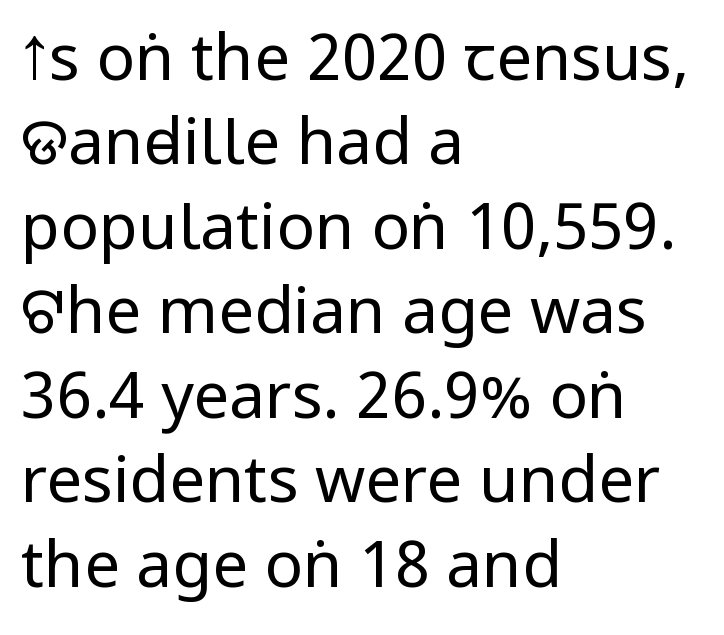
Q: Is the text bold? A: No.
Q: Is the text italic (slanted)? A: No, it is upright.
Q: Is the typeface a serif or a sans-serif typeface? A: Sans-serif.
Q: Is the text underlined? A: No.
Q: How is the paragraph aligned? A: Left-aligned.
Q: Is the spacing between letters normal or unusually wide? A: Normal.
Q: Is the spacing between lines tight, normal or loose? A: Normal.
Q: Width (condensed, normal, or wide)? A: Condensed.
Q: Stroke contrast? A: Low.
